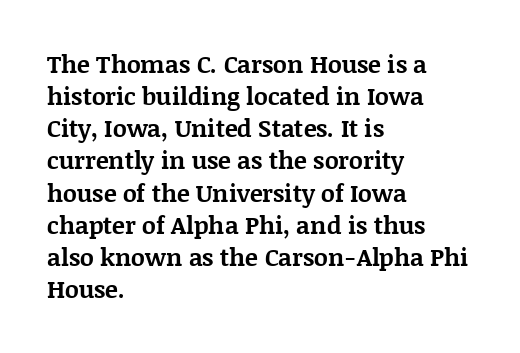
{"italic": "no", "bold": "yes", "underline": "no", "align": "left", "line_spacing": "normal", "line_spacing_ratio": 1.34, "letter_spacing": "normal", "letter_spacing_em": 0.0, "glyph_px": 24}
